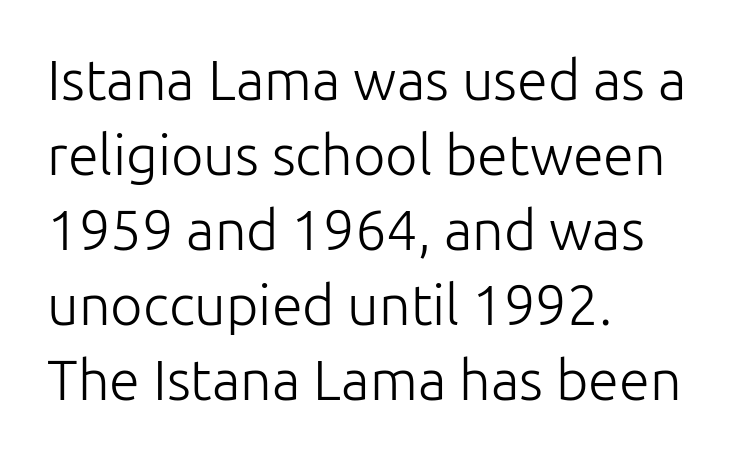
Serifs: no, the terminals of the letterforms are clean. The lines are quadded left. Clear beneath every line of the passage. Heft: none added — not bold. The font's upright variant was chosen for this text.
